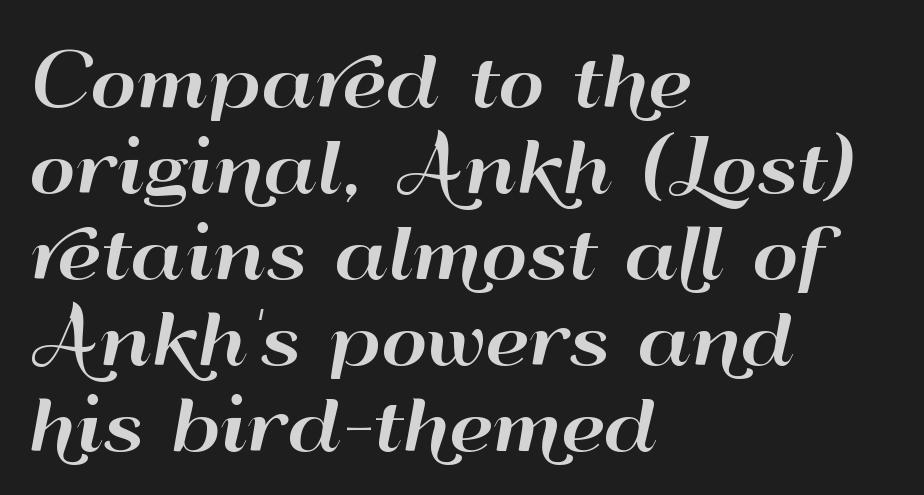
The image shows 71 px wide sans-serif type; set left-aligned, line spacing 1.21x, normal letter spacing, not underlined; high stroke contrast and a small x-height.
